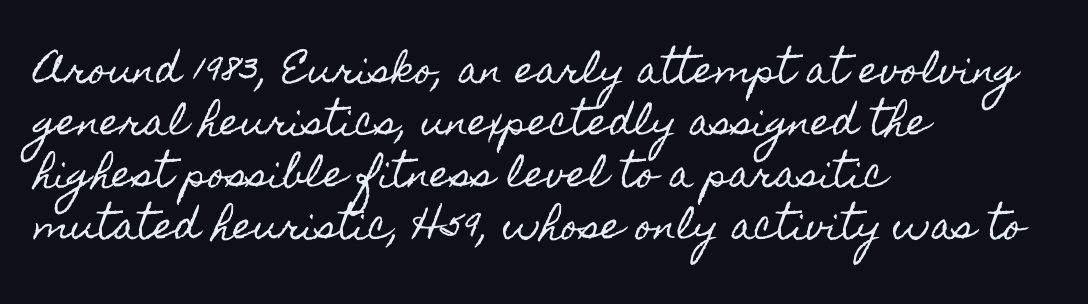
The lines are quadded left. Summary of vertical rhythm: regular, with standard interline spacing. Observe the ordinary spacing: letters are neighbours, not strangers. The face used here is proportionally spaced, like ordinary book or web type. No word sits above an underline.
